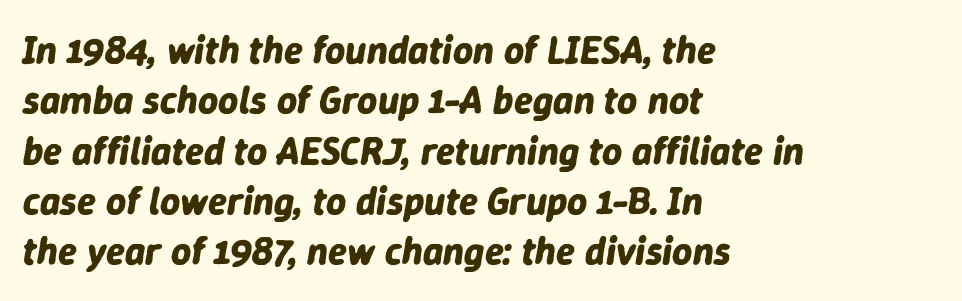
{"italic": "yes", "lean": "right", "slant_degrees": 9, "bold": "yes", "weight": "bold", "width": "normal", "stroke_contrast": "low", "x_height": "medium", "monospaced": "no", "underline": "no", "align": "left", "line_spacing": "normal", "line_spacing_ratio": 1.29, "letter_spacing": "normal", "letter_spacing_em": 0.0, "glyph_px": 39}
